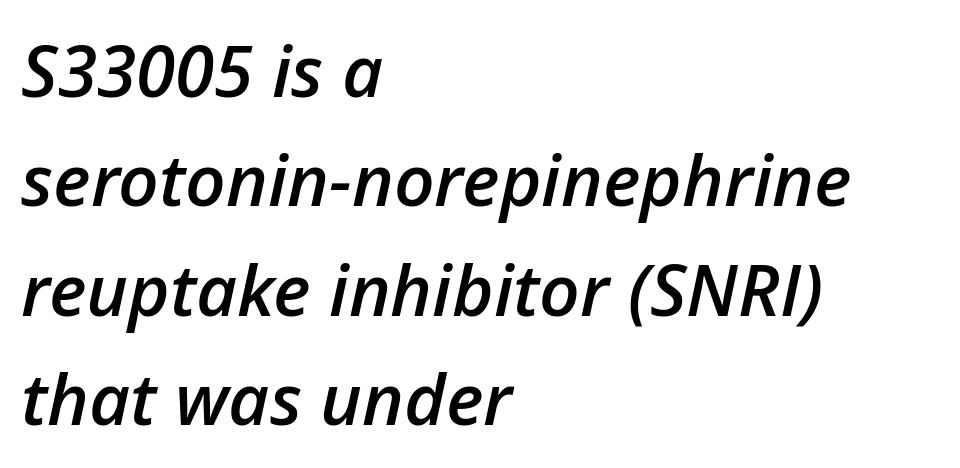
Q: Is the text bold? A: Semi-bold.
Q: Is the text italic (slanted)? A: Yes, it leans right by about 12 degrees.
Q: Is the text underlined? A: No.
Q: How is the paragraph aligned? A: Left-aligned.
Q: Is the spacing between letters normal or unusually wide? A: Normal.
Q: Is the spacing between lines tight, normal or loose? A: Normal.
Q: Width (condensed, normal, or wide)? A: Normal.
Q: Stroke contrast? A: Low.
Q: x-height? A: Medium.
Q: Monospaced? A: No.
